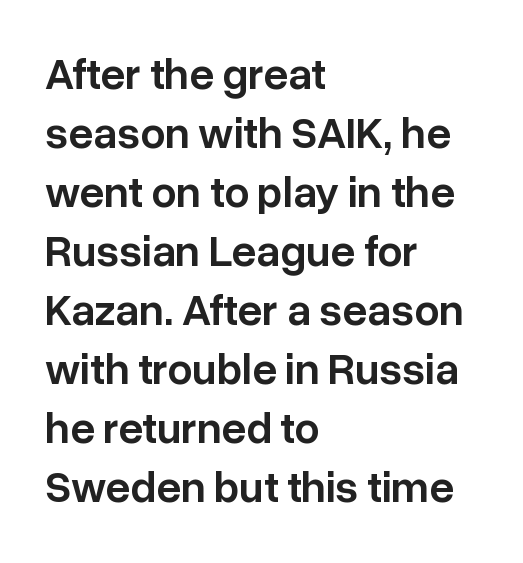
{"serif": "no", "italic": "no", "bold": "semi", "weight": "semibold", "width": "normal", "stroke_contrast": "low", "x_height": "medium", "monospaced": "no", "underline": "no", "align": "left", "line_spacing": "normal", "line_spacing_ratio": 1.34, "letter_spacing": "normal", "letter_spacing_em": 0.0, "glyph_px": 44}
